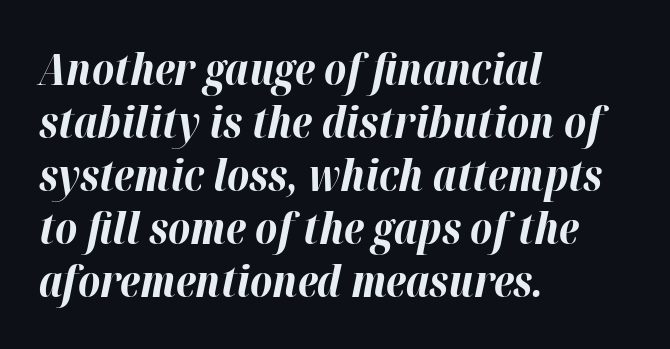
Q: Is the text bold? A: Yes.
Q: Is the text italic (slanted)? A: Yes, it leans right by about 12 degrees.
Q: Is the text underlined? A: No.
Q: How is the paragraph aligned? A: Left-aligned.
Q: Is the spacing between letters normal or unusually wide? A: Normal.
Q: Width (condensed, normal, or wide)? A: Normal.
Q: Stroke contrast? A: High.
Q: x-height? A: Medium.
Q: Monospaced? A: No.
